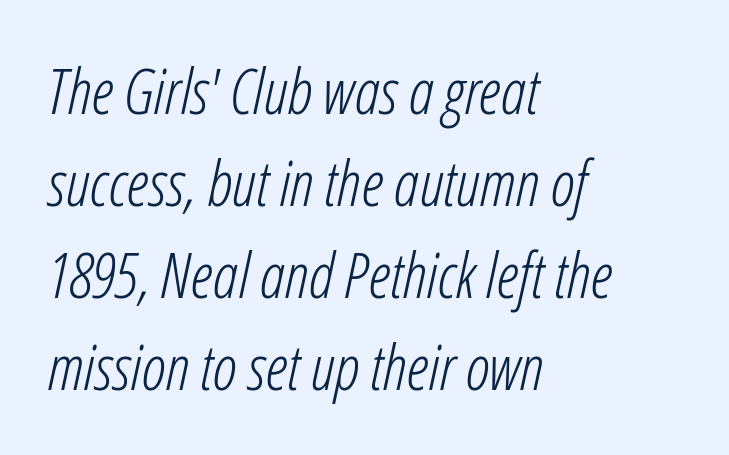
The image shows 63 px light, condensed type, italic (leaning right); set left-aligned, normal line spacing (1.46x), normal letter spacing, not underlined; low stroke contrast and a medium x-height.
